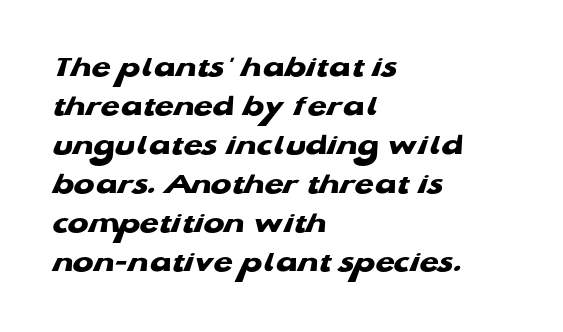
{"serif": "no", "bold": "yes", "weight": "heavy", "width": "wide", "stroke_contrast": "low", "x_height": "medium", "monospaced": "no", "underline": "no", "align": "left", "line_spacing": "normal", "line_spacing_ratio": 1.26, "letter_spacing": "normal", "letter_spacing_em": 0.0, "glyph_px": 31}
